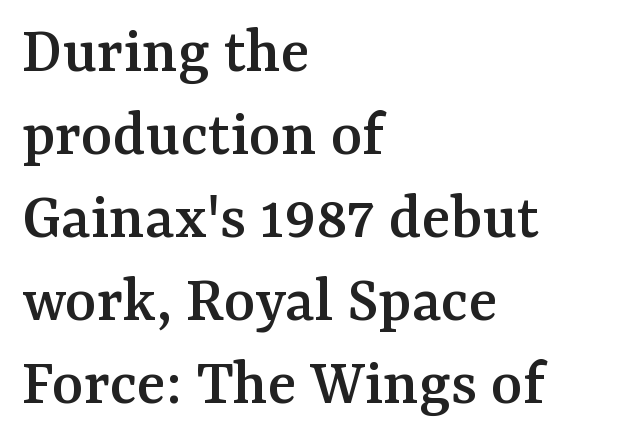
The face used here is proportionally spaced, like ordinary book or web type. Is there any slant? The stems are plumb. Examine the stroke ends and you'll spot serifs. Just letters on the line, the space beneath them empty. Line beginnings align vertically; line endings do not. A typesetter would call this zero additional tracking.
